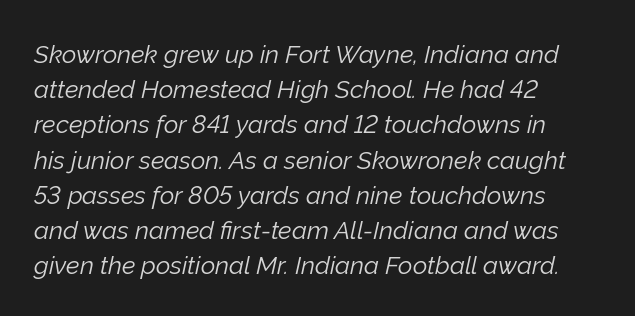
Q: Is the text bold? A: No.
Q: Is the text italic (slanted)? A: Yes, it leans right by about 12 degrees.
Q: Is the text underlined? A: No.
Q: How is the paragraph aligned? A: Left-aligned.
Q: Is the spacing between letters normal or unusually wide? A: Normal.
Q: Is the spacing between lines tight, normal or loose? A: Normal.
